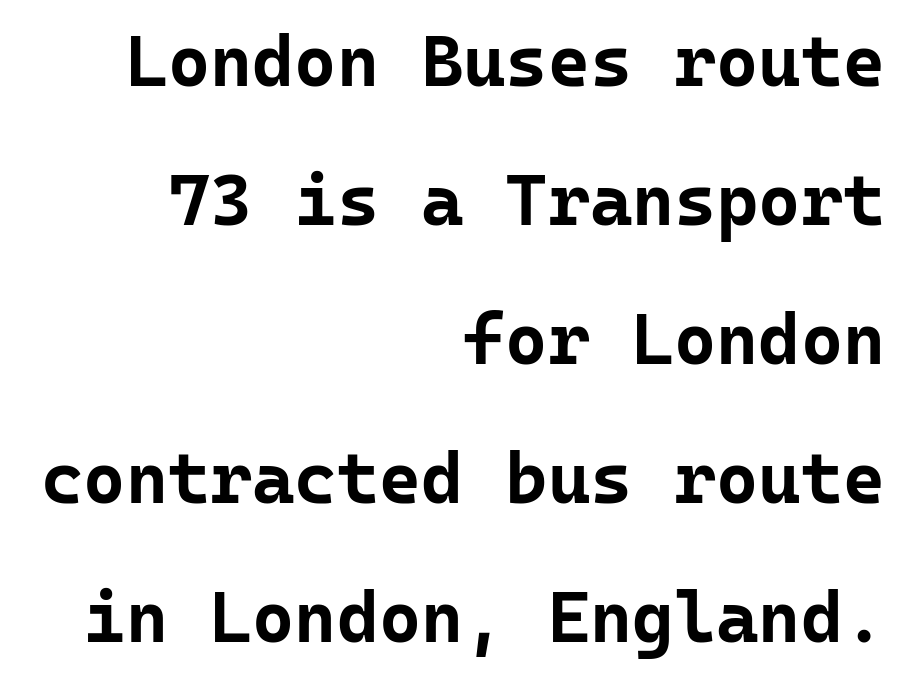
The image shows 72 px bold sans-serif type, upright, monospaced; set right-aligned, loose line spacing (1.93x), normal letter spacing, not underlined; low stroke contrast and a medium x-height.
